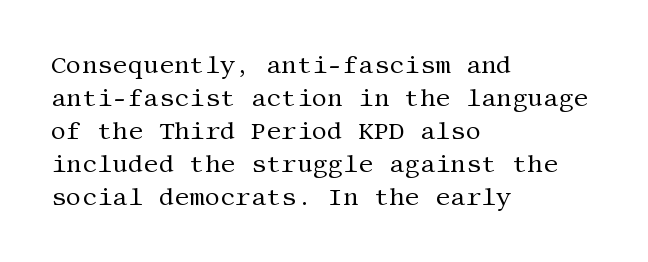
The image shows 24 px text type, upright; set left-aligned, normal line spacing (1.37x), normal letter spacing, not underlined.
